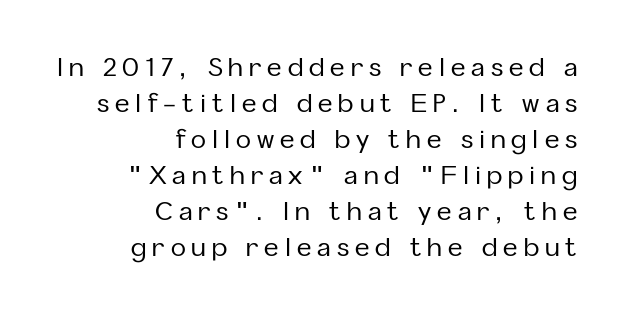
Q: Is the text italic (slanted)? A: No, it is upright.
Q: Is the text underlined? A: No.
Q: How is the paragraph aligned? A: Right-aligned.
Q: Is the spacing between letters normal or unusually wide? A: Unusually wide.
Q: Is the spacing between lines tight, normal or loose? A: Normal.
